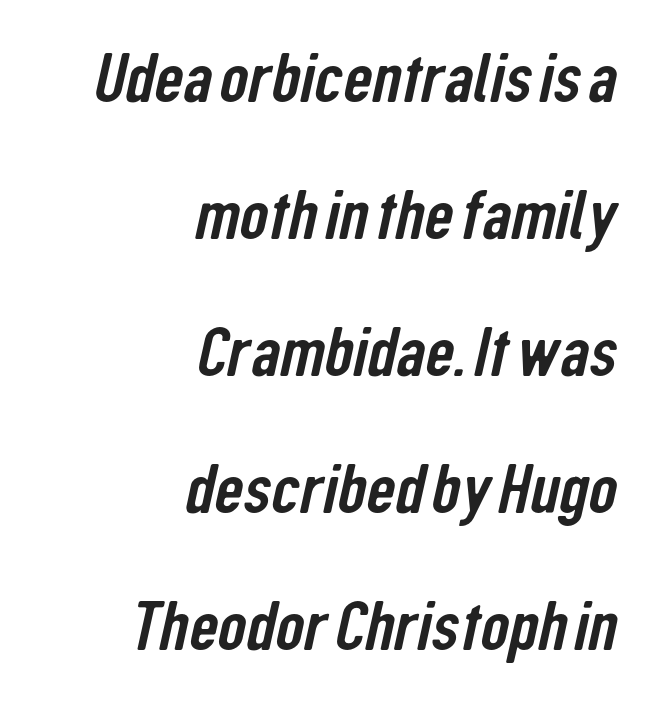
The image shows 71 px condensed sans-serif type; set right-aligned, loose line spacing (1.93x), normal letter spacing, not underlined; low stroke contrast and a medium x-height.
